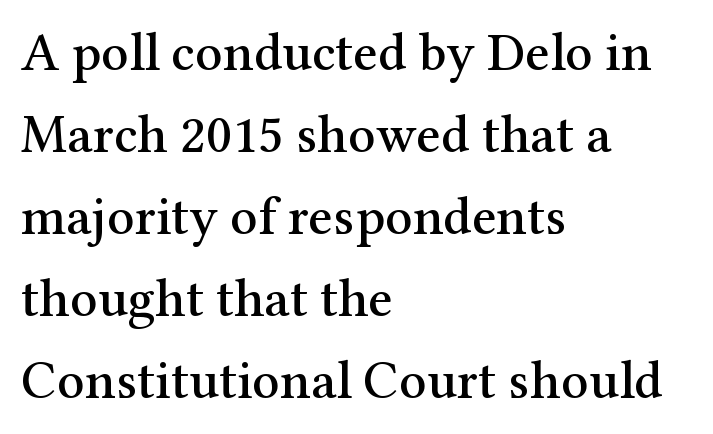
The image shows 54 px serif type, upright; set left-aligned, normal line spacing (1.52x), normal letter spacing, not underlined; medium stroke contrast and a medium x-height.
